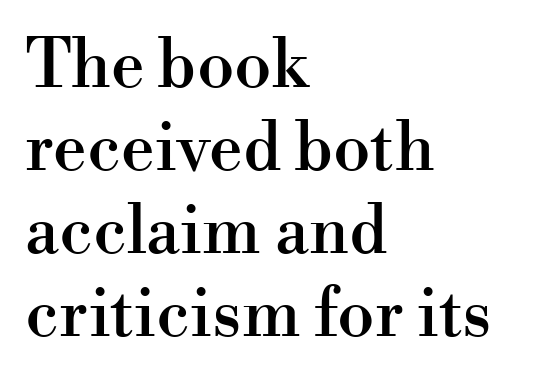
Q: Is the text italic (slanted)? A: No, it is upright.
Q: Is the typeface a serif or a sans-serif typeface? A: Serif.
Q: Is the text underlined? A: No.
Q: How is the paragraph aligned? A: Left-aligned.
Q: Is the spacing between letters normal or unusually wide? A: Normal.
Q: Width (condensed, normal, or wide)? A: Normal.
Q: Stroke contrast? A: High.
Q: x-height? A: Small.
Q: Monospaced? A: No.
